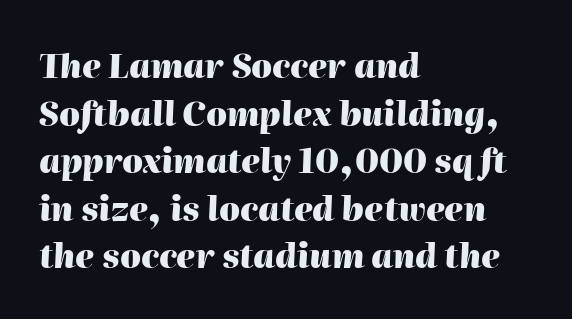
{"italic": "yes", "lean": "right", "slant_degrees": 2, "bold": "yes", "weight": "heavy", "width": "normal", "stroke_contrast": "high", "x_height": "medium", "monospaced": "no", "underline": "no", "align": "left", "line_spacing": "normal", "line_spacing_ratio": 1.44, "letter_spacing": "normal", "letter_spacing_em": 0.0, "glyph_px": 33}
